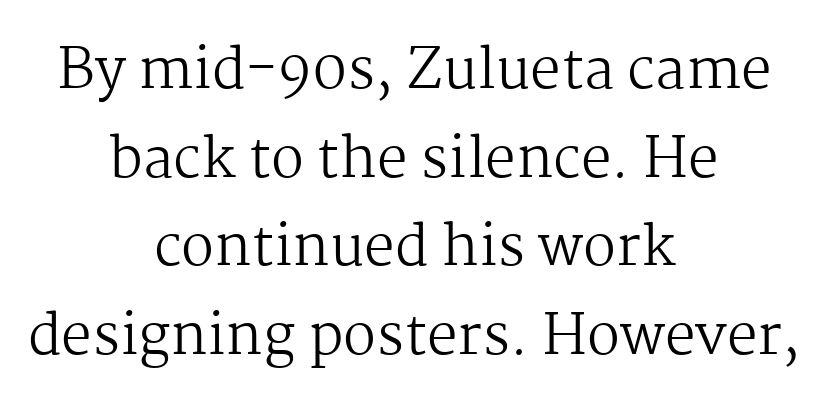
The passage shown is typeset with a serif family. Stroke mass is kept to a normal reading level or below. Rendered with straight, roman letterforms. Successive baselines arrive at the customary interval.
